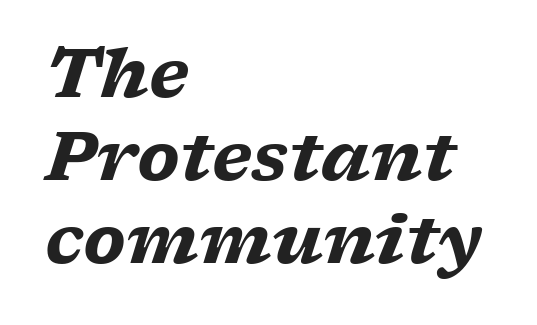
{"serif": "yes", "italic": "yes", "lean": "right", "slant_degrees": 17, "bold": "yes", "weight": "heavy", "width": "wide", "stroke_contrast": "low", "x_height": "medium", "monospaced": "no", "underline": "no", "align": "left", "line_spacing_ratio": 1.24, "letter_spacing": "normal", "letter_spacing_em": 0.0, "glyph_px": 67}
